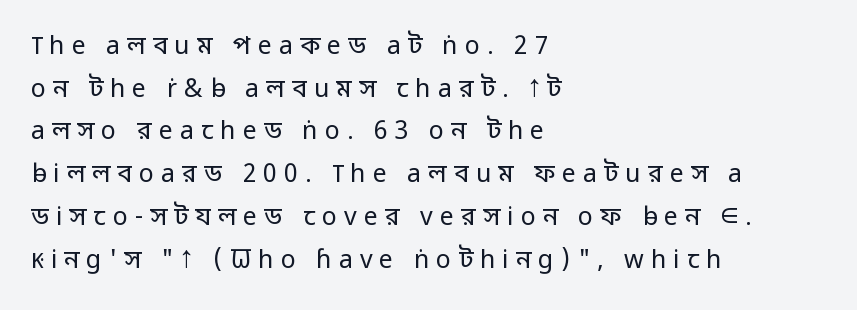
The image shows 25 px text type, upright; set left-aligned, line spacing 1.71x, unusually wide letter spacing (+0.28 em), not underlined.
